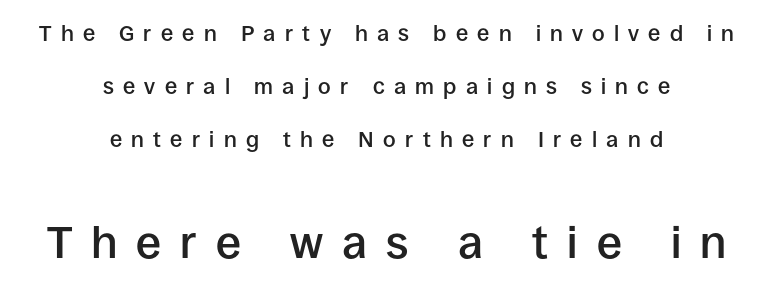
The image shows 45 px semibold sans-serif type, upright; set centered, loose line spacing (2.42x), unusually wide letter spacing (+0.42 em), not underlined; the second (bottom) block is 2.05x larger; low stroke contrast and a large x-height.
